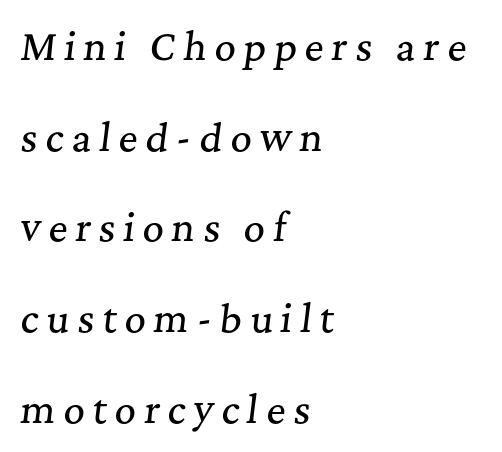
{"serif": "yes", "italic": "yes", "lean": "right", "slant_degrees": 7, "width": "normal", "stroke_contrast": "medium", "x_height": "medium", "monospaced": "no", "underline": "no", "align": "left", "line_spacing": "loose", "line_spacing_ratio": 2.45, "letter_spacing": "wide", "letter_spacing_em": 0.21, "glyph_px": 37}
